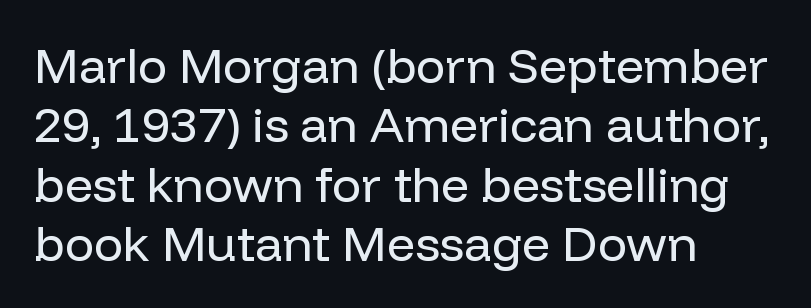
Varying glyph widths throughout — classic text-font behaviour. If you drew a line through each stem, it would be perfectly vertical. Short and long lines alike share a common starting point at left. The strokes carry an ordinary text weight at most. Just letters on the line, the space beneath them empty. This rendering leaves character spacing at its baseline value.
